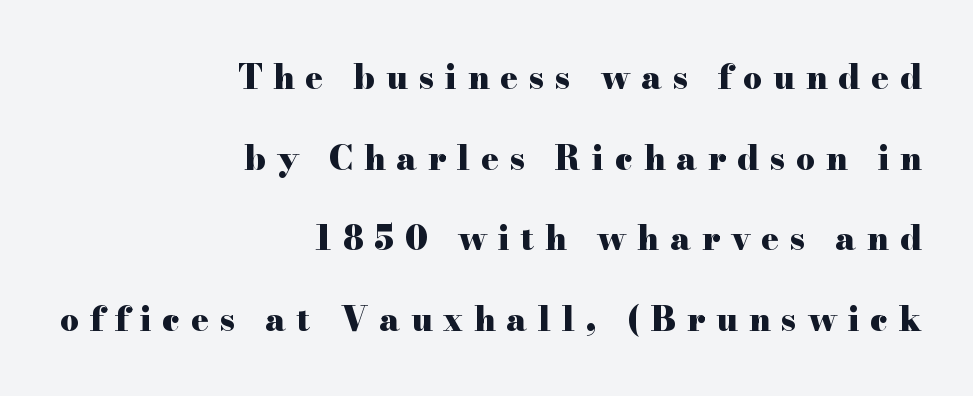
The image shows 33 px heavy, wide serif type, upright; set right-aligned, loose line spacing (2.44x), unusually wide letter spacing (+0.33 em), not underlined; high stroke contrast and a small x-height.
